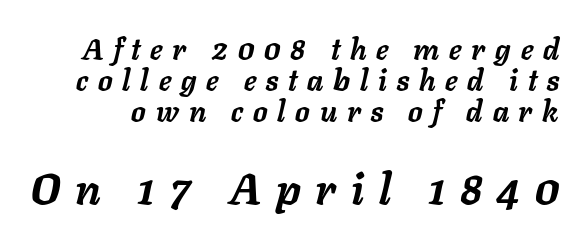
The image shows 43 px semibold type, italic (leaning right); set tight line spacing (1.07x), unusually wide letter spacing (+0.34 em), not underlined; the second (bottom) block is 1.48x larger; low stroke contrast and a medium x-height.
